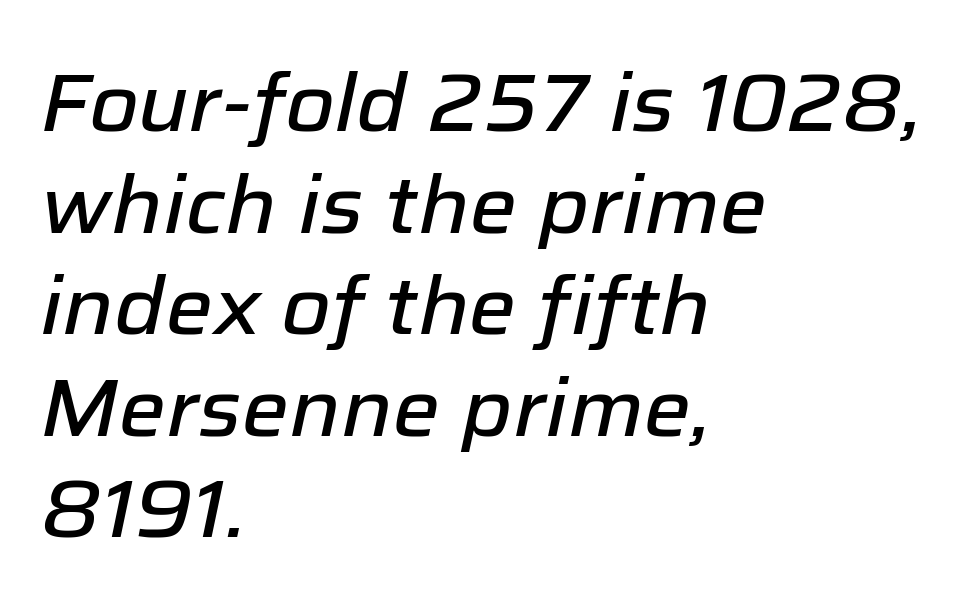
Q: Is the text italic (slanted)? A: Yes, it leans right by about 12 degrees.
Q: Is the text underlined? A: No.
Q: How is the paragraph aligned? A: Left-aligned.
Q: Is the spacing between letters normal or unusually wide? A: Normal.
Q: Is the spacing between lines tight, normal or loose? A: Normal.
Q: Width (condensed, normal, or wide)? A: Normal.
Q: Stroke contrast? A: Low.
Q: x-height? A: Medium.
Q: Monospaced? A: No.
